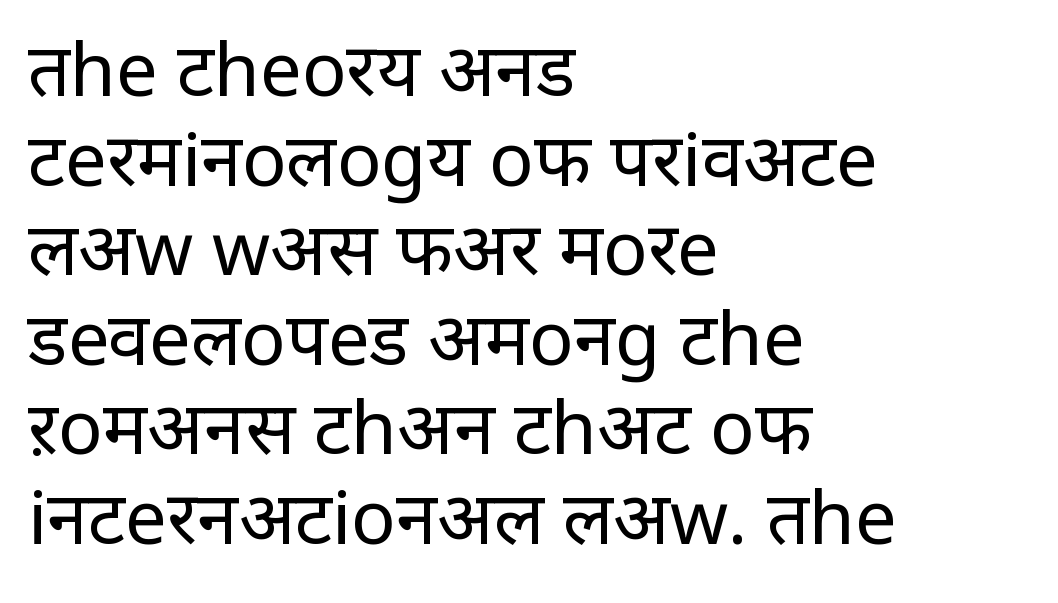
{"serif": "no", "italic": "no", "bold": "no", "weight": "regular", "width": "normal", "stroke_contrast": "low", "x_height": "large", "monospaced": "no", "underline": "no", "align": "left", "line_spacing_ratio": 1.21, "letter_spacing": "normal", "letter_spacing_em": 0.0, "glyph_px": 74}
